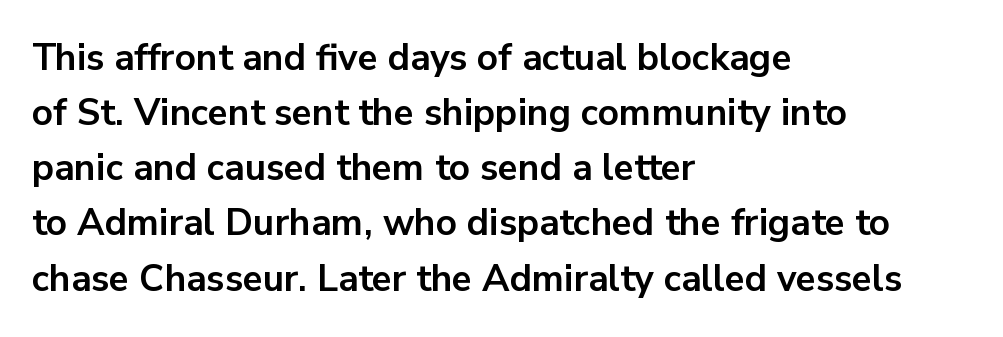
Q: Is the text bold? A: Yes.
Q: Is the text italic (slanted)? A: No, it is upright.
Q: Is the typeface a serif or a sans-serif typeface? A: Sans-serif.
Q: Is the text underlined? A: No.
Q: How is the paragraph aligned? A: Left-aligned.
Q: Is the spacing between letters normal or unusually wide? A: Normal.
Q: Is the spacing between lines tight, normal or loose? A: Normal.
Q: Width (condensed, normal, or wide)? A: Normal.
Q: Stroke contrast? A: Low.
Q: x-height? A: Medium.
Q: Monospaced? A: No.
